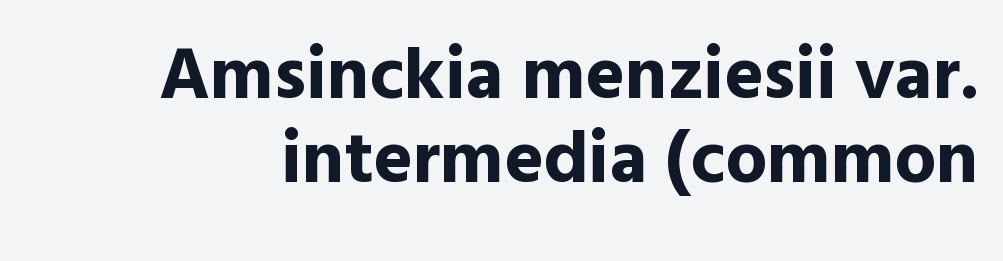
The image shows 74 px bold sans-serif type, upright; set tight line spacing (1.14x), normal letter spacing, not underlined; a medium x-height.
